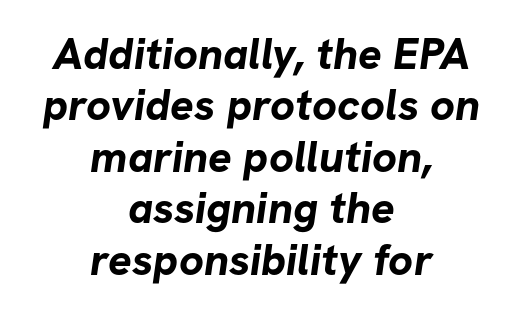
{"serif": "no", "bold": "yes", "weight": "bold", "width": "normal", "stroke_contrast": "low", "x_height": "medium", "monospaced": "no", "underline": "no", "align": "center", "line_spacing_ratio": 1.17, "letter_spacing": "normal", "letter_spacing_em": 0.0, "glyph_px": 44}
